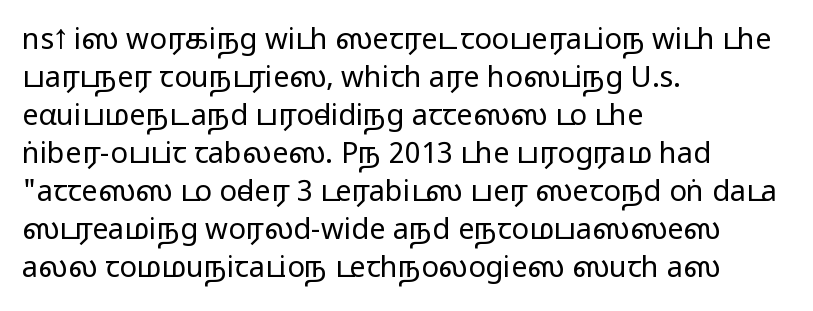
The face used here is proportionally spaced, like ordinary book or web type. Horizontally, the lines are justified to the leading edge only. Every character sits straight up, as roman type does. Stems here are at most as thick as an everyday book face. The glyphs in this specimen are sans serif. Descenders hang freely into open space.
